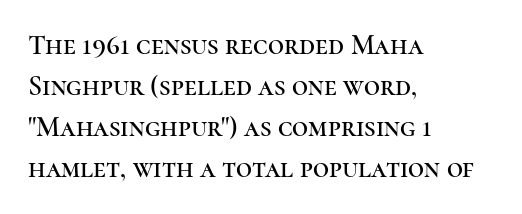
{"serif": "yes", "italic": "no", "width": "normal", "stroke_contrast": "high", "x_height": "medium", "monospaced": "no", "underline": "no", "align": "left", "line_spacing": "normal", "line_spacing_ratio": 1.46, "letter_spacing": "normal", "letter_spacing_em": 0.0, "glyph_px": 28}
